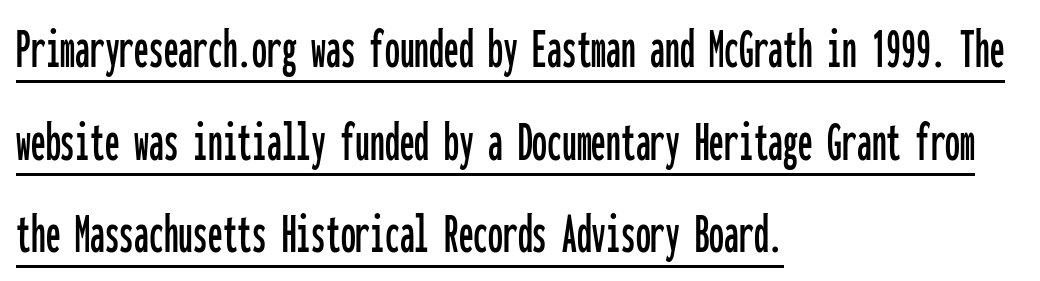
Q: Is the text italic (slanted)? A: No, it is upright.
Q: Is the typeface a serif or a sans-serif typeface? A: Sans-serif.
Q: Is the text underlined? A: Yes.
Q: How is the paragraph aligned? A: Left-aligned.
Q: Is the spacing between letters normal or unusually wide? A: Normal.
Q: Is the spacing between lines tight, normal or loose? A: Normal.
Q: Width (condensed, normal, or wide)? A: Condensed.
Q: Stroke contrast? A: Low.
Q: x-height? A: Medium.
Q: Monospaced? A: Yes.
